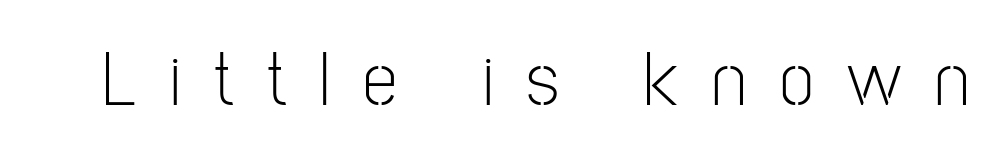
Q: Is the text bold? A: No.
Q: Is the text italic (slanted)? A: No, it is upright.
Q: Is the typeface a serif or a sans-serif typeface? A: Sans-serif.
Q: Is the text underlined? A: No.
Q: Is the spacing between letters normal or unusually wide? A: Unusually wide.
Q: Width (condensed, normal, or wide)? A: Condensed.
Q: Stroke contrast? A: Low.
Q: x-height? A: Medium.
Q: Monospaced? A: No.
